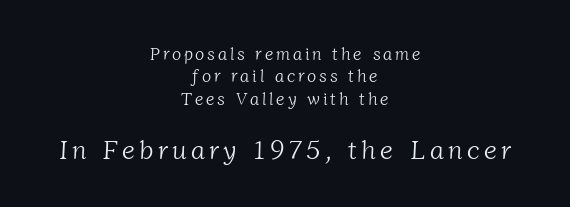
The image shows 26 px text type; set centered, normal line spacing (1.31x), not underlined; the second (bottom) block is 1.53x larger.
